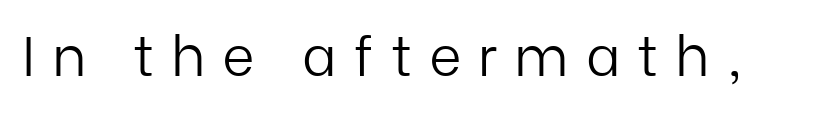
{"serif": "no", "italic": "no", "bold": "no", "weight": "light", "width": "normal", "stroke_contrast": "low", "x_height": "medium", "monospaced": "no", "underline": "no", "letter_spacing": "wide", "letter_spacing_em": 0.3, "glyph_px": 56}
